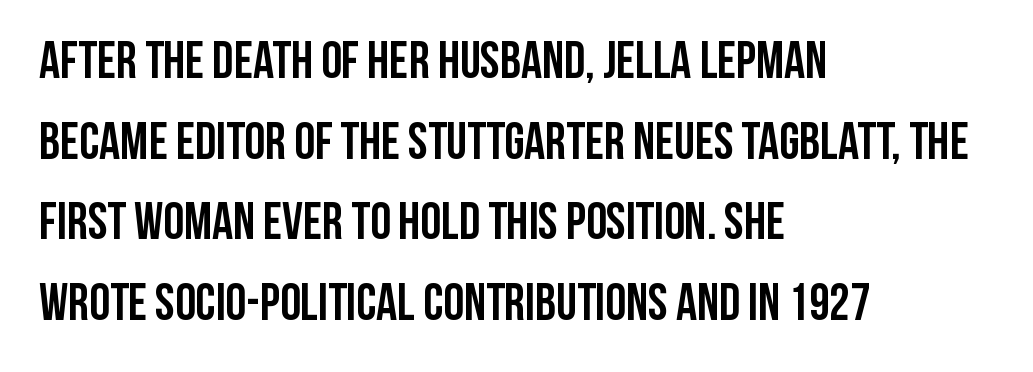
{"serif": "no", "italic": "no", "bold": "yes", "weight": "semibold", "width": "condensed", "stroke_contrast": "low", "x_height": "large", "monospaced": "no", "underline": "no", "align": "left", "line_spacing": "normal", "line_spacing_ratio": 1.55, "letter_spacing": "normal", "letter_spacing_em": 0.0, "glyph_px": 52}
